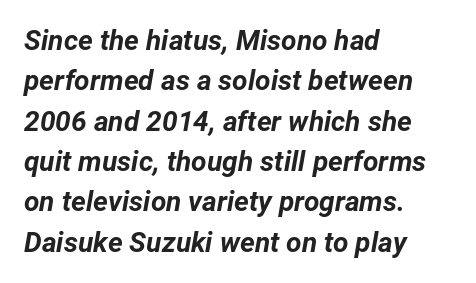
Looks like regular typesetting: each glyph gets only the width it needs. The strip under each line holds only bare page. How heavy is the stroke? Heavy — this is a bold. Spacing between characters is what you'd get straight out of the box. If you drew a ruler down the left edge, every line would touch it.
